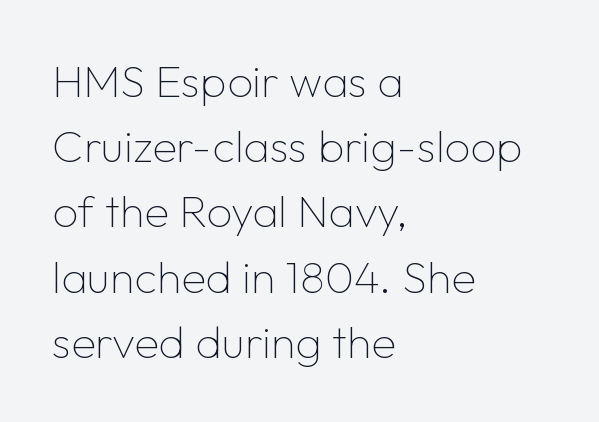
Do the characters align in a grid? No, the font is proportional. Check the space under the baseline: it is left empty. Characters remain perfectly vertical along every line. Every row of glyphs begins at an identical x-position on the left. The line texture is even and compact thanks to regular tracking.
